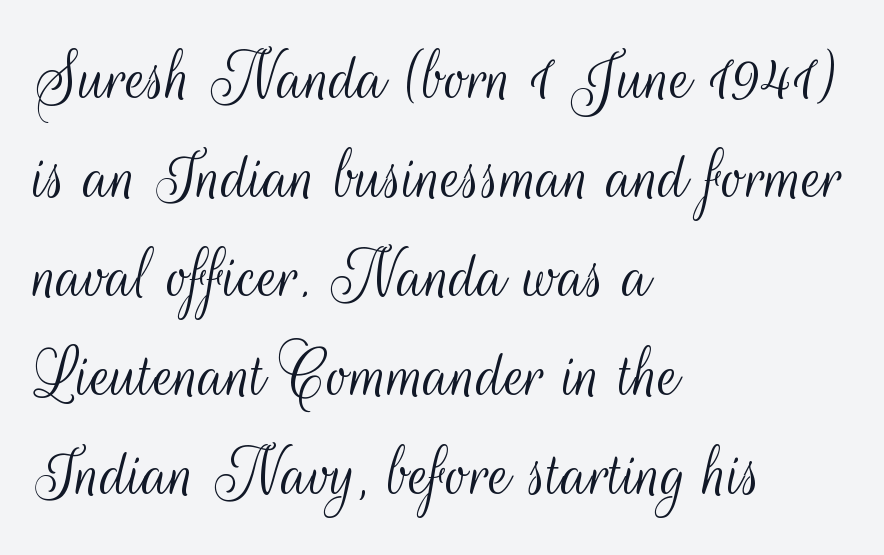
The image shows 75 px light, condensed sans-serif type; set left-aligned, normal line spacing (1.32x), normal letter spacing, not underlined; medium stroke contrast and a small x-height.
